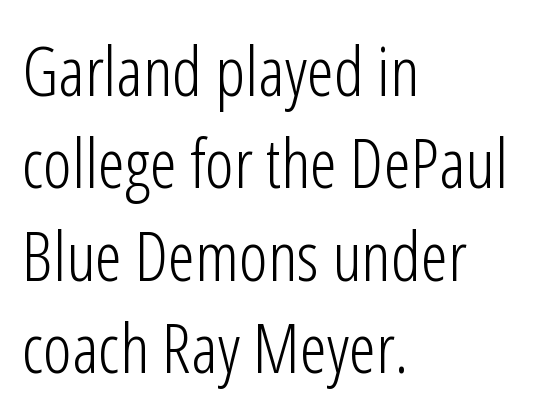
The image shows 69 px light, condensed sans-serif type, upright; set left-aligned, normal line spacing (1.34x), normal letter spacing, not underlined; low stroke contrast and a medium x-height.
